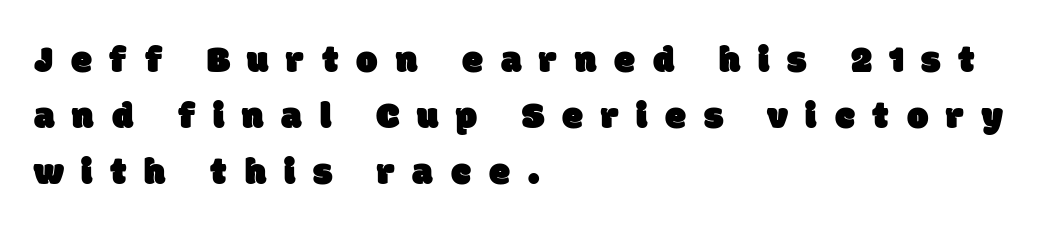
Where is the straight margin? On the left. Does extra space separate the letters? Yes, quite a lot of it. A typesetter would call this proportional, since set widths differ per character. What's the leading like? Ordinary, nothing unusual. Classification — sans serif. Has an underline been added? It has not.
